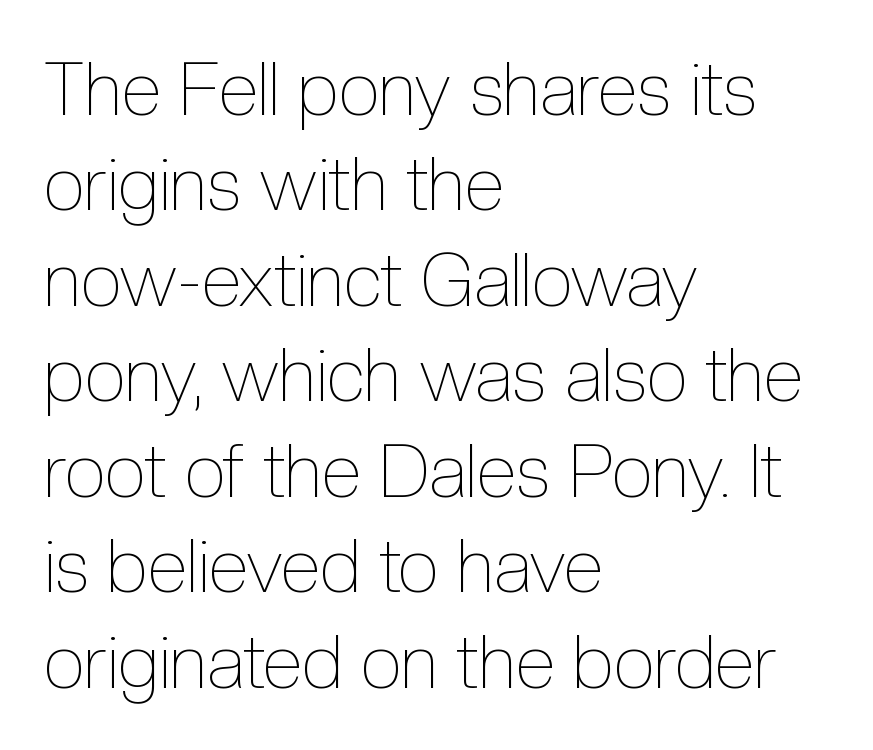
Character widths vary here, with narrow letters taking less room than wide ones. Compared with typical paragraphs, the rows here are spaced about the same. Does extra space separate the letters? No, they use regular spacing. Each row of text sits above clean, open space.
